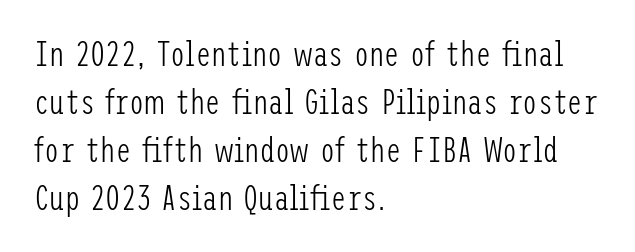
The image shows 34 px light, condensed sans-serif type, upright; set left-aligned, normal line spacing (1.41x), normal letter spacing, not underlined; low stroke contrast and a medium x-height.
